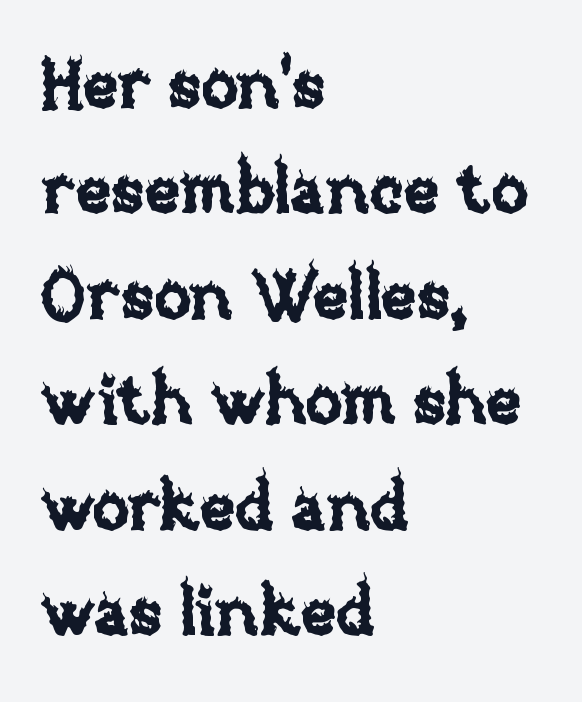
Regarding leading, the lines here are spaced in the standard way. There is no visible air inserted between adjacent glyphs. Quick note: not italic, upright. The gap between lines stays unmarked. A classic flush-left, rag-right setting is used for this passage.
